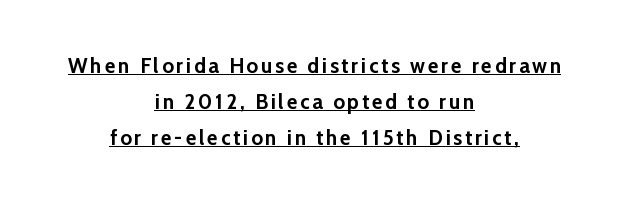
Posture: vertical. Notice how thick the strokes are: this is what a full bold looks like. Does a line run under the words? Yes, clearly. The lines in this sample share a center point and differ in where they start and stop. The passage shown stacks its lines at a standard gap.
